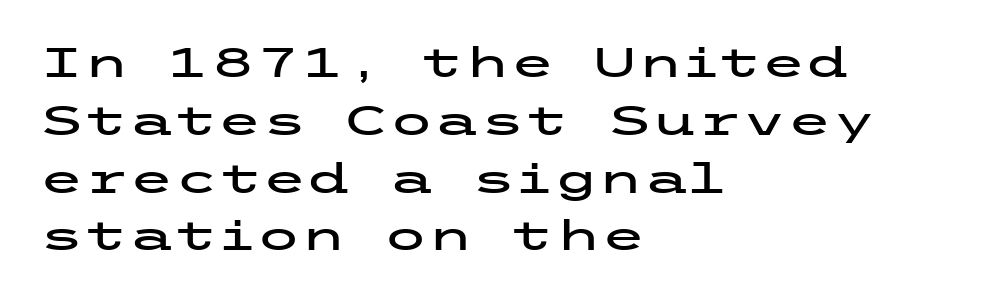
{"serif": "no", "italic": "no", "width": "wide", "stroke_contrast": "low", "x_height": "medium", "underline": "no", "align": "left", "line_spacing": "normal", "line_spacing_ratio": 1.41, "letter_spacing": "normal", "letter_spacing_em": 0.0, "glyph_px": 41}
